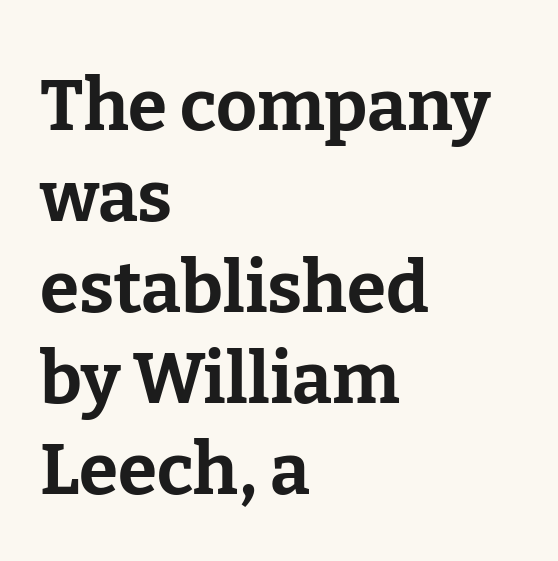
Descenders hang freely into open space. I'd describe the lettering as bold — thick and assertive. Every stem runs plumb, perpendicular to the baseline. I'd call this a serif setting — the letters wear small feet. Proportional: the letters do not fall into vertical columns. All the whitespace from short lines collects on the right.
